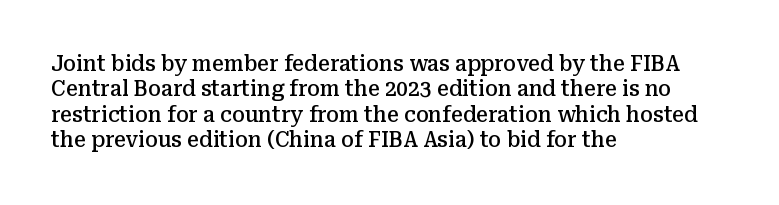
Q: Is the text bold? A: Semi-bold.
Q: Is the text italic (slanted)? A: No, it is upright.
Q: Is the text underlined? A: No.
Q: How is the paragraph aligned? A: Left-aligned.
Q: Is the spacing between letters normal or unusually wide? A: Normal.
